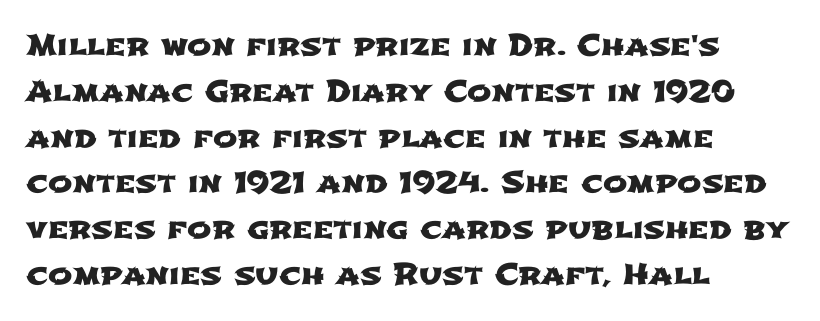
Plain, unruled lines of type. Proportional: the letters do not fall into vertical columns. Letterform terminals end flat and unadorned throughout the passage. The designer left line spacing at the default. You could call the tracking neutral — neither tight nor loose.
